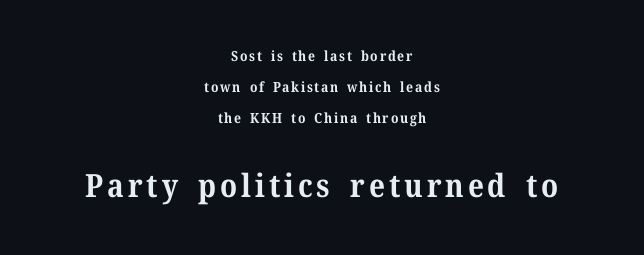
{"serif": "yes", "italic": "no", "bold": "yes", "weight": "bold", "width": "normal", "stroke_contrast": "medium", "x_height": "medium", "monospaced": "no", "underline": "no", "align": "center", "line_spacing": "loose", "line_spacing_ratio": 2.2, "larger_block": "second", "size_ratio": 2.29, "glyph_px": 32}
